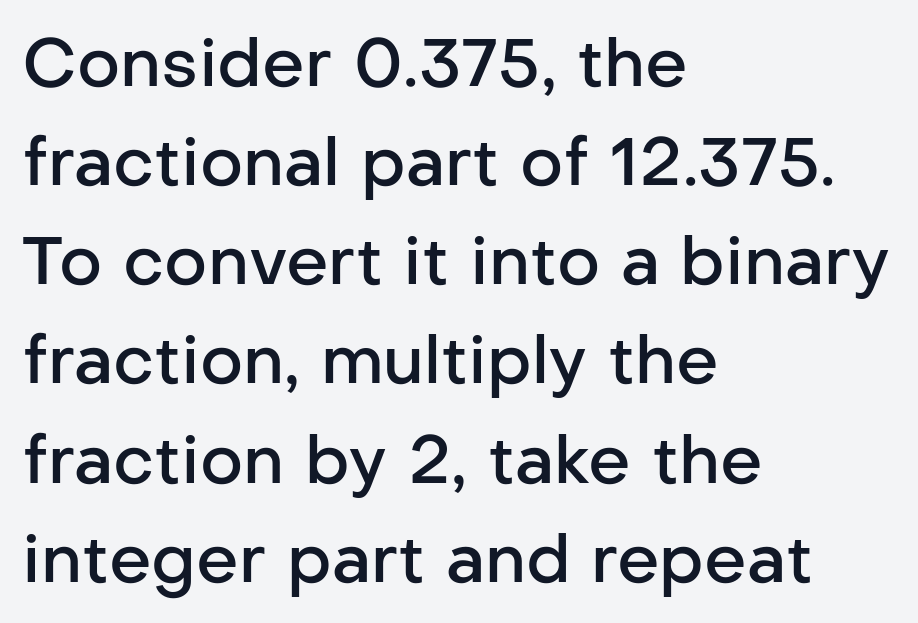
Q: Is the text bold? A: Semi-bold.
Q: Is the text italic (slanted)? A: No, it is upright.
Q: Is the typeface a serif or a sans-serif typeface? A: Sans-serif.
Q: Is the text underlined? A: No.
Q: How is the paragraph aligned? A: Left-aligned.
Q: Is the spacing between letters normal or unusually wide? A: Normal.
Q: Is the spacing between lines tight, normal or loose? A: Normal.
Q: Width (condensed, normal, or wide)? A: Normal.
Q: Stroke contrast? A: Low.
Q: x-height? A: Medium.
Q: Monospaced? A: No.
